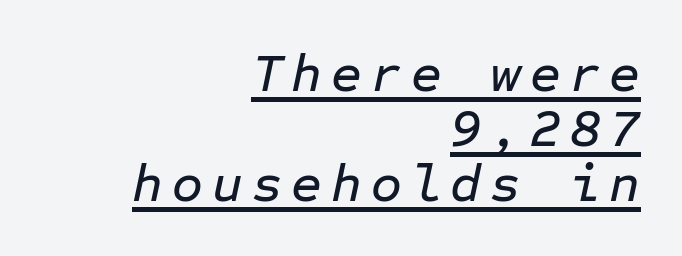
Q: Is the text italic (slanted)? A: Yes, it leans right by about 12 degrees.
Q: Is the text underlined? A: Yes.
Q: How is the paragraph aligned? A: Right-aligned.
Q: Is the spacing between lines tight, normal or loose? A: Tight.
Q: Width (condensed, normal, or wide)? A: Normal.
Q: Stroke contrast? A: Low.
Q: x-height? A: Medium.
Q: Monospaced? A: Yes.
